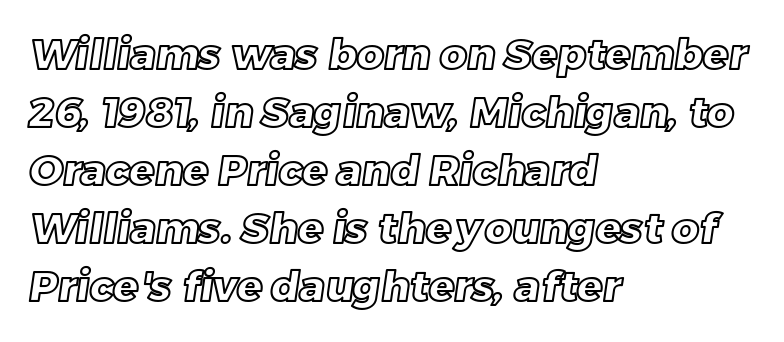
The image shows 42 px text type; set left-aligned, normal line spacing (1.38x), normal letter spacing, not underlined; a large x-height.
